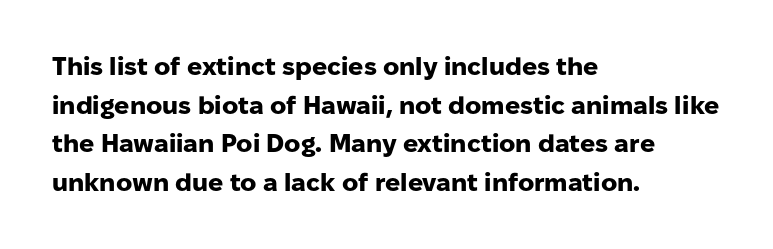
{"italic": "no", "bold": "yes", "underline": "no", "align": "left", "line_spacing": "normal", "line_spacing_ratio": 1.55, "letter_spacing": "normal", "letter_spacing_em": 0.0, "glyph_px": 25}
